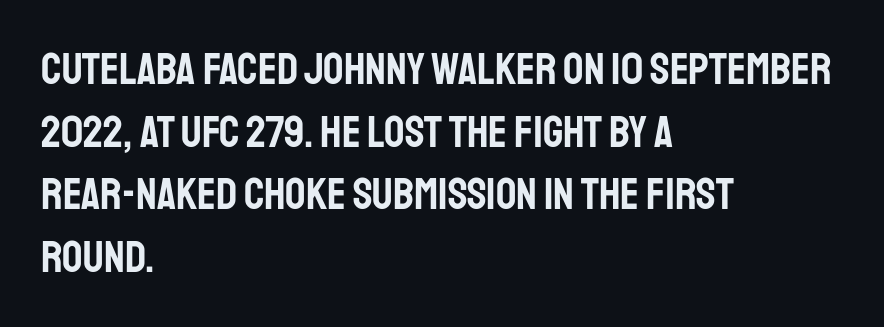
Q: Is the text italic (slanted)? A: No, it is upright.
Q: Is the typeface a serif or a sans-serif typeface? A: Sans-serif.
Q: Is the text underlined? A: No.
Q: How is the paragraph aligned? A: Left-aligned.
Q: Is the spacing between letters normal or unusually wide? A: Normal.
Q: Is the spacing between lines tight, normal or loose? A: Normal.
Q: Width (condensed, normal, or wide)? A: Condensed.
Q: Stroke contrast? A: Low.
Q: x-height? A: Large.
Q: Monospaced? A: No.
